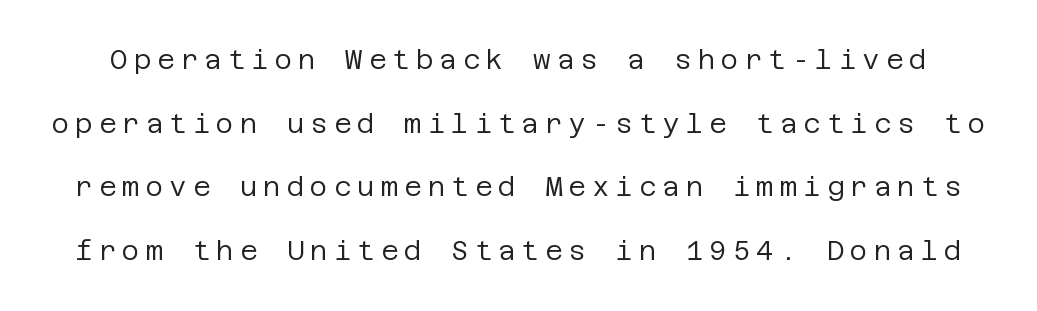
When letters stand straight like this, we call the style roman or upright. No heavy texture on the line: the type isn't bold. Glance below the letters and you will spot only blank space. The tracking reads as deliberately expanded to a designer's eye. Compared with typical paragraphs, the rows here are farther apart.
